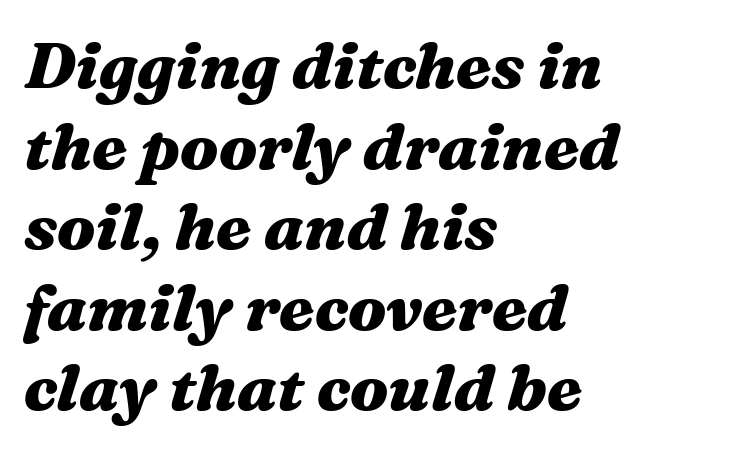
No word sits above an underline. The letters advance in unequal steps, a hallmark of proportional type. Compared with typical body copy, the letter spacing here is the same. Teacher's note: observe the even left margin — that is flush-left alignment.
